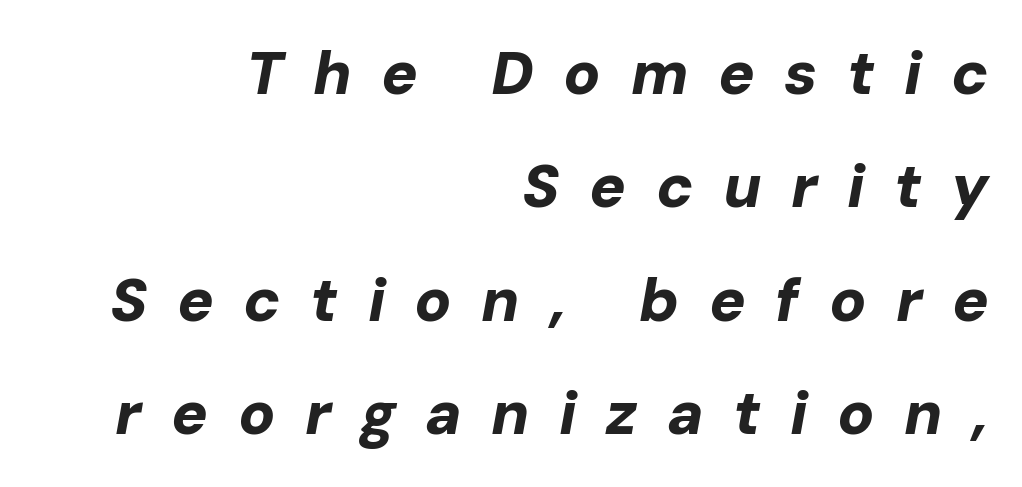
Q: Is the text bold? A: Yes.
Q: Is the text italic (slanted)? A: Yes, it leans right by about 10 degrees.
Q: Is the text underlined? A: No.
Q: How is the paragraph aligned? A: Right-aligned.
Q: Is the spacing between letters normal or unusually wide? A: Unusually wide.
Q: Width (condensed, normal, or wide)? A: Normal.
Q: Stroke contrast? A: Low.
Q: x-height? A: Medium.
Q: Monospaced? A: No.
